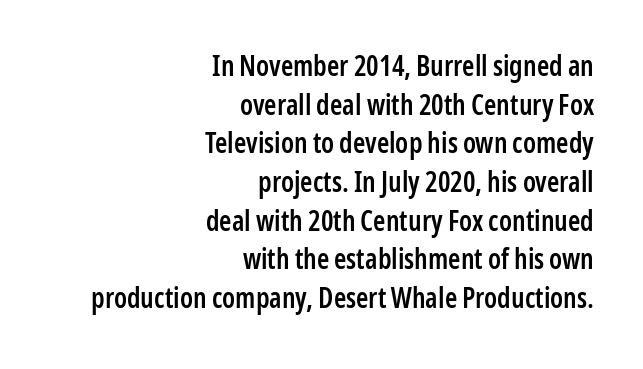
The specimen omits any rule beneath the text block's lines. Typeset ragged left — the right edge is the straight one. The letterforms sit shoulder to shoulder at normal distance. These lines sit exactly where default settings would place them. Letterform terminals end flat and unadorned throughout the passage.
